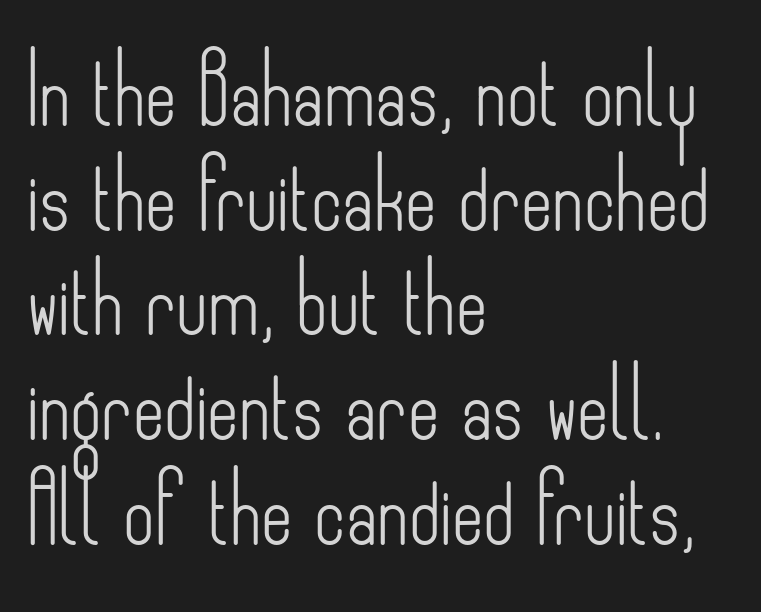
Q: Is the text bold? A: No.
Q: Is the text italic (slanted)? A: No, it is upright.
Q: Is the typeface a serif or a sans-serif typeface? A: Sans-serif.
Q: Is the text underlined? A: No.
Q: How is the paragraph aligned? A: Left-aligned.
Q: Is the spacing between letters normal or unusually wide? A: Normal.
Q: Is the spacing between lines tight, normal or loose? A: Normal.
Q: Width (condensed, normal, or wide)? A: Condensed.
Q: Stroke contrast? A: Low.
Q: x-height? A: Small.
Q: Monospaced? A: No.
